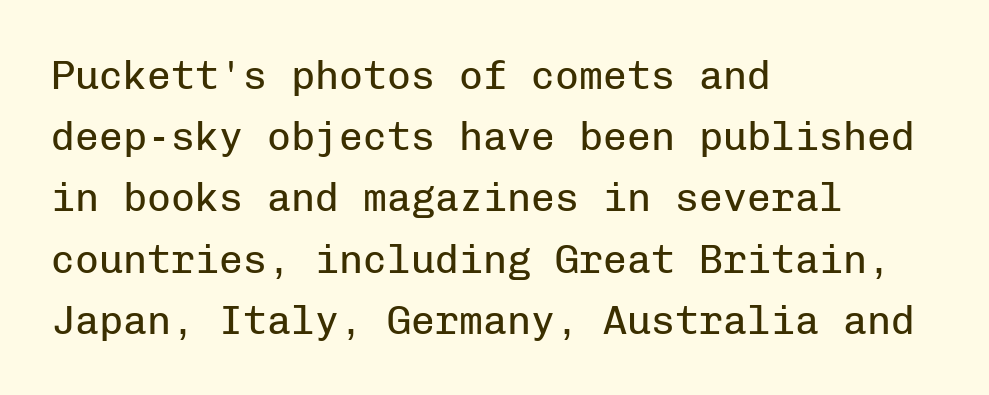
A typesetter would call this monospace, since all characters share one set width. Ascenders rise straight up at ninety degrees. Leading: standard. In CSS terms this would be text-align: left.
